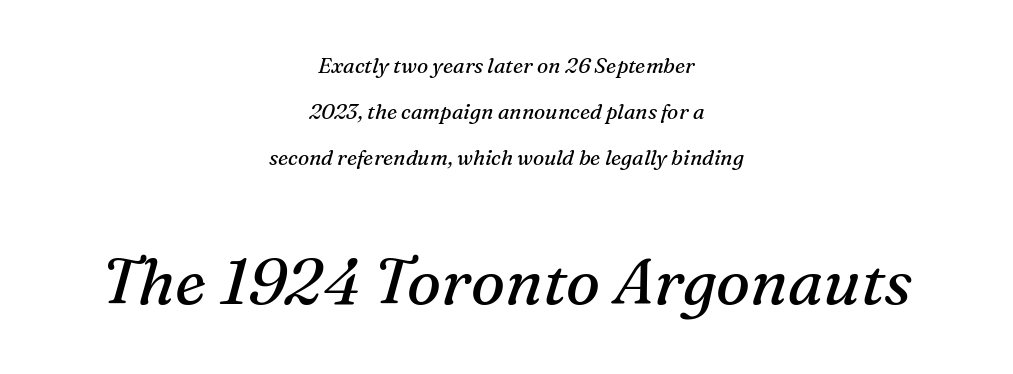
Q: Is the text bold? A: No.
Q: Is the text italic (slanted)? A: Yes, it leans right by about 16 degrees.
Q: Is the typeface a serif or a sans-serif typeface? A: Serif.
Q: Is the text underlined? A: No.
Q: How is the paragraph aligned? A: Centered.
Q: Is the spacing between letters normal or unusually wide? A: Normal.
Q: Is the spacing between lines tight, normal or loose? A: Loose.
Q: Which block of text is set in a larger size, the first (top) or the second (bottom)? A: The second (bottom) one.
Q: Width (condensed, normal, or wide)? A: Normal.
Q: Stroke contrast? A: Medium.
Q: x-height? A: Medium.
Q: Monospaced? A: No.
